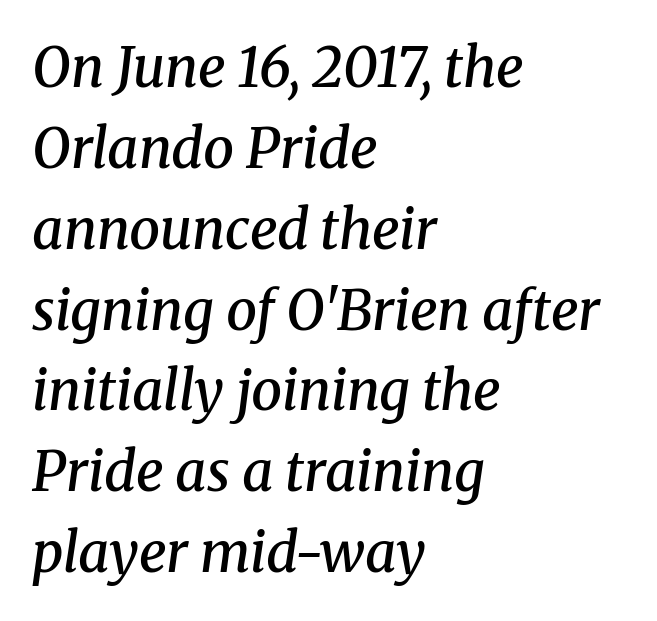
The image shows 55 px semibold serif type, italic (leaning right); set left-aligned, normal line spacing (1.47x), normal letter spacing, not underlined; medium stroke contrast and a medium x-height.
